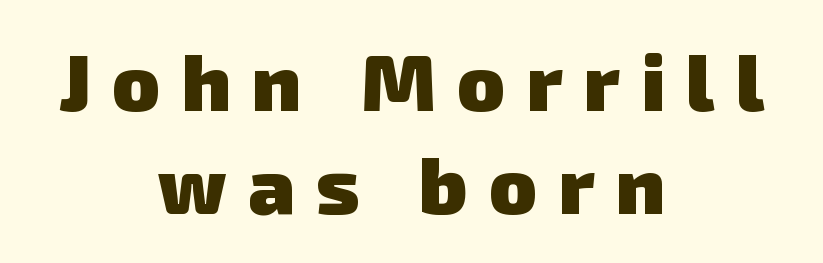
Q: Is the text bold? A: Yes.
Q: Is the typeface a serif or a sans-serif typeface? A: Sans-serif.
Q: Is the text underlined? A: No.
Q: How is the paragraph aligned? A: Centered.
Q: Is the spacing between letters normal or unusually wide? A: Unusually wide.
Q: Is the spacing between lines tight, normal or loose? A: Normal.
Q: Width (condensed, normal, or wide)? A: Normal.
Q: Stroke contrast? A: Low.
Q: x-height? A: Medium.
Q: Monospaced? A: No.
